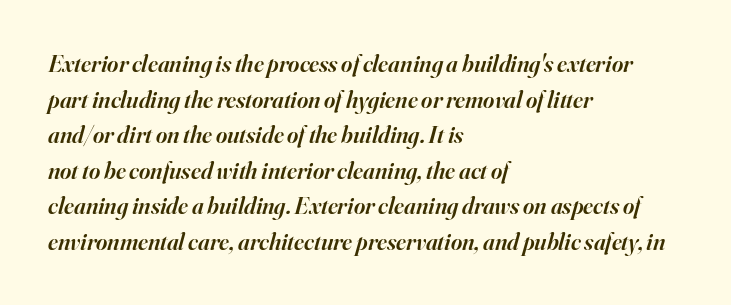
The image shows 24 px text type, italic (leaning right); set left-aligned, normal line spacing (1.48x), normal letter spacing, not underlined.
